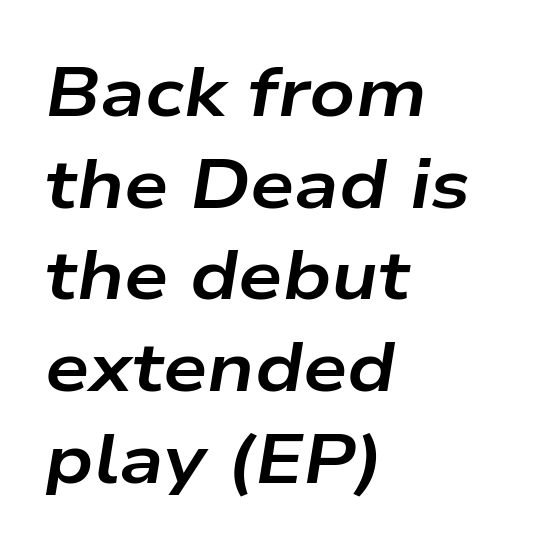
{"italic": "yes", "lean": "right", "slant_degrees": 9, "bold": "yes", "weight": "bold", "width": "wide", "stroke_contrast": "low", "x_height": "medium", "monospaced": "no", "underline": "no", "align": "left", "line_spacing": "normal", "line_spacing_ratio": 1.31, "letter_spacing": "normal", "letter_spacing_em": 0.0, "glyph_px": 70}
